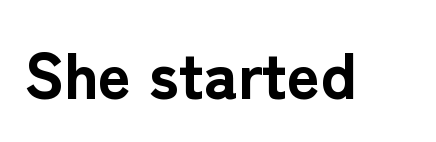
The image shows 64 px bold sans-serif type, upright; set normal letter spacing, not underlined; low stroke contrast and a medium x-height.
